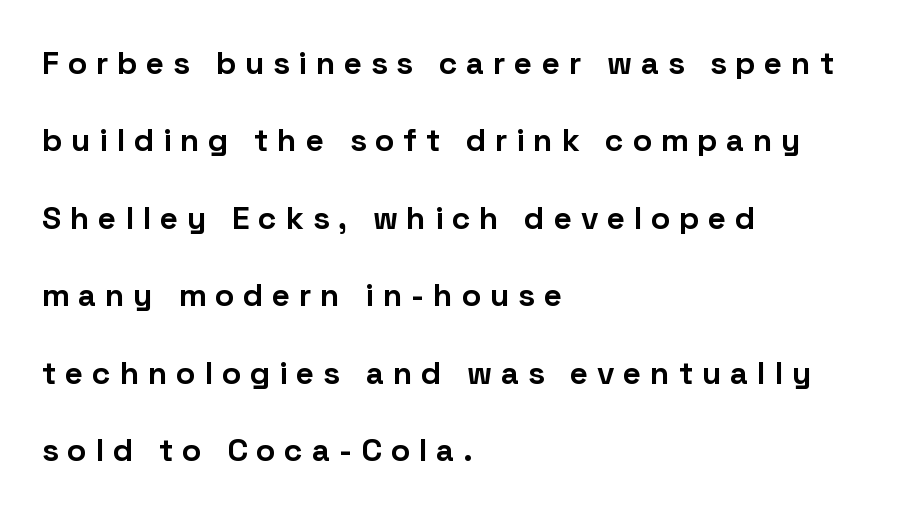
The image shows 32 px bold sans-serif type, upright; set left-aligned, loose line spacing (2.42x), unusually wide letter spacing (+0.27 em), not underlined; low stroke contrast and a medium x-height.
